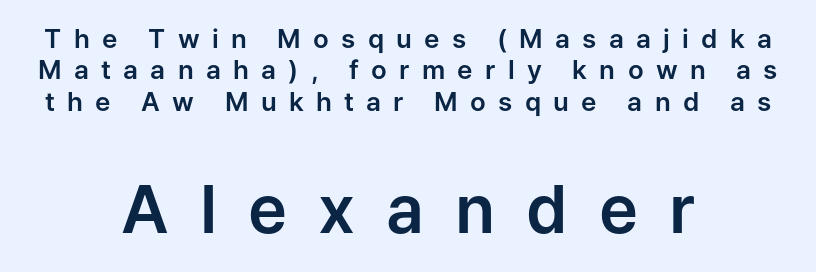
Q: Is the text italic (slanted)? A: No, it is upright.
Q: Is the typeface a serif or a sans-serif typeface? A: Sans-serif.
Q: Is the text underlined? A: No.
Q: How is the paragraph aligned? A: Centered.
Q: Is the spacing between letters normal or unusually wide? A: Unusually wide.
Q: Which block of text is set in a larger size, the first (top) or the second (bottom)? A: The second (bottom) one.
Q: Width (condensed, normal, or wide)? A: Normal.
Q: Stroke contrast? A: Low.
Q: x-height? A: Medium.
Q: Monospaced? A: No.
